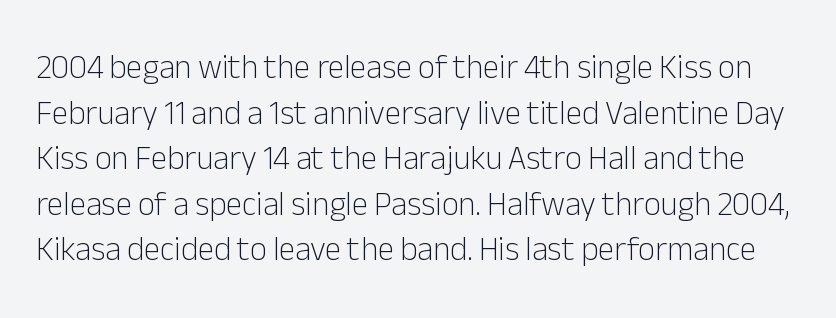
The image shows 33 px light sans-serif type, upright; set normal line spacing (1.38x), normal letter spacing, not underlined; low stroke contrast and a medium x-height.
